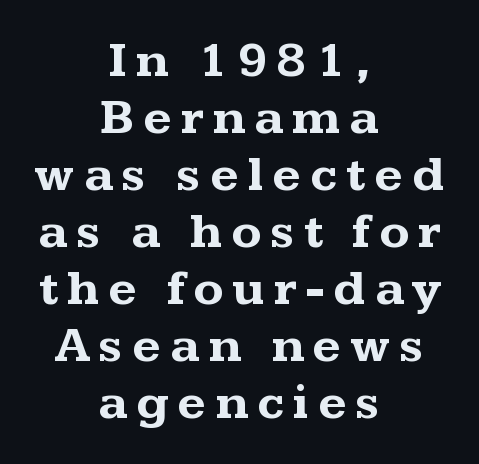
Glance below the letters and you will spot only blank space. The type family on display is of the serif kind. These lines huddle together more closely than default settings would place them. Characters remain perfectly vertical along every line. Varying glyph widths throughout — classic text-font behaviour. Typesetter's note: full bold, strokes at maximum text heaviness.
